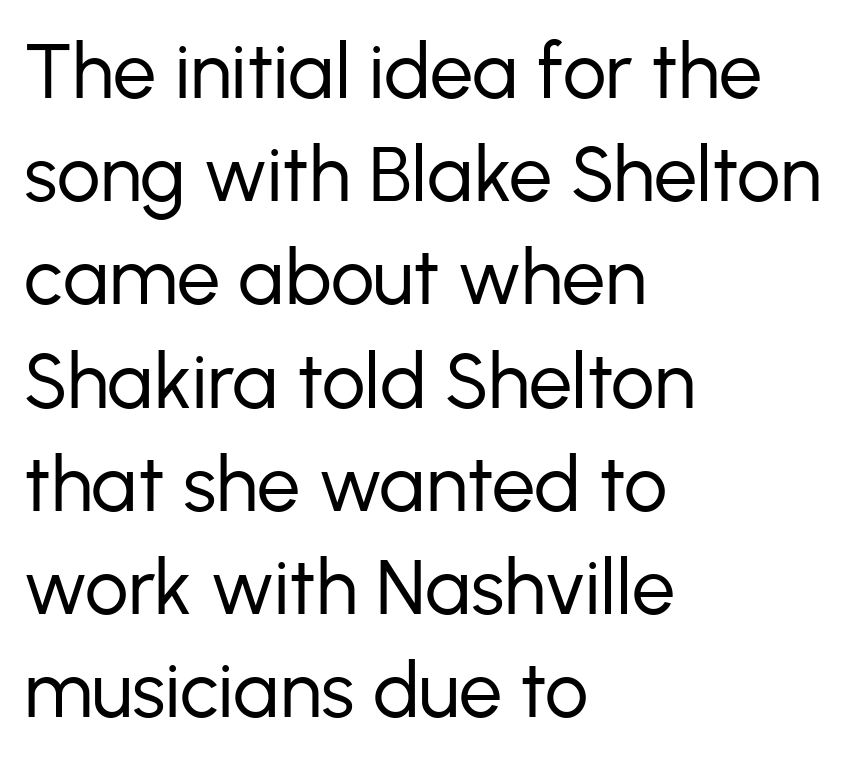
The image shows 77 px regular-weight sans-serif type, upright; set left-aligned, normal line spacing (1.34x), normal letter spacing, not underlined; low stroke contrast and a medium x-height.
